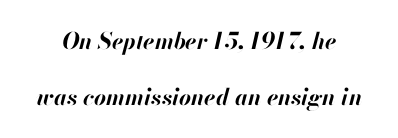
The image shows 23 px bold type, italic (leaning right); set loose line spacing (2.43x), normal letter spacing, not underlined.
